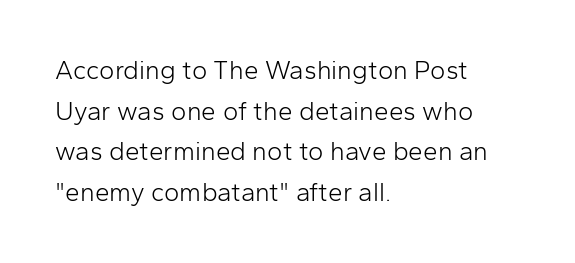
The zone under the glyphs is completely vacant. Letters have the restrained weight of plain body copy at most. Line beginnings align vertically; line endings do not. The gaps between neighbouring characters are ordinary and unremarkable.
